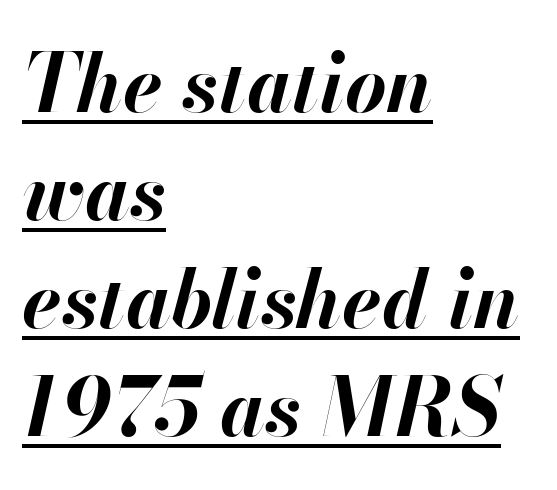
Q: Is the text bold? A: Yes.
Q: Is the text italic (slanted)? A: Yes, it leans right by about 13 degrees.
Q: Is the text underlined? A: Yes.
Q: How is the paragraph aligned? A: Left-aligned.
Q: Is the spacing between letters normal or unusually wide? A: Normal.
Q: Is the spacing between lines tight, normal or loose? A: Normal.
Q: Width (condensed, normal, or wide)? A: Normal.
Q: Stroke contrast? A: High.
Q: x-height? A: Small.
Q: Monospaced? A: No.
